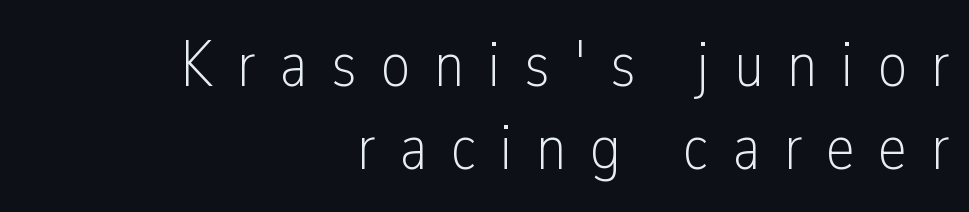
{"serif": "no", "italic": "no", "bold": "no", "weight": "light", "width": "condensed", "stroke_contrast": "low", "x_height": "medium", "monospaced": "no", "underline": "no", "align": "right", "line_spacing": "normal", "line_spacing_ratio": 1.27, "letter_spacing": "wide", "letter_spacing_em": 0.37, "glyph_px": 65}
